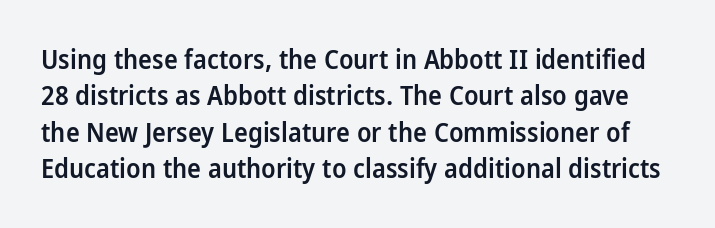
Quick note: not italic, upright. How would I describe the line gaps? Plain and ordinary. Decoration check: the copy has no underline. This rendering leaves character spacing at its baseline value.
